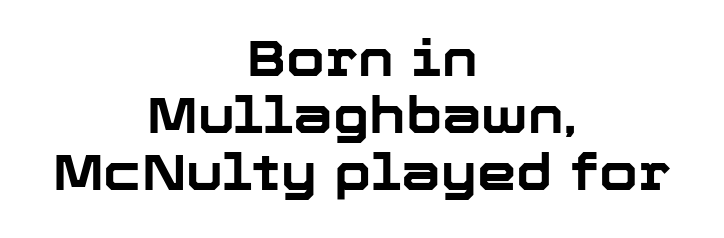
The image shows 50 px bold sans-serif type, upright; set centered, tight line spacing (1.14x), normal letter spacing, not underlined; low stroke contrast and a medium x-height.
